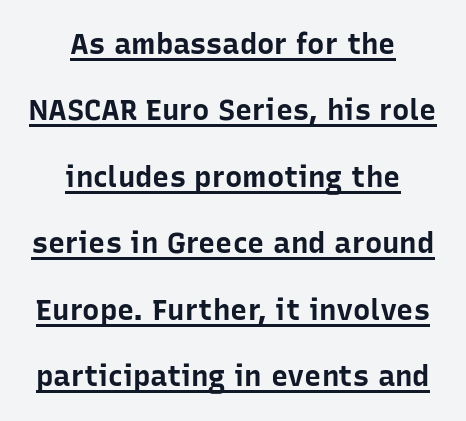
{"serif": "no", "italic": "no", "bold": "yes", "weight": "bold", "width": "normal", "stroke_contrast": "low", "x_height": "medium", "monospaced": "no", "underline": "yes", "align": "center", "line_spacing": "loose", "line_spacing_ratio": 2.29, "letter_spacing": "normal", "letter_spacing_em": 0.0, "glyph_px": 29}
